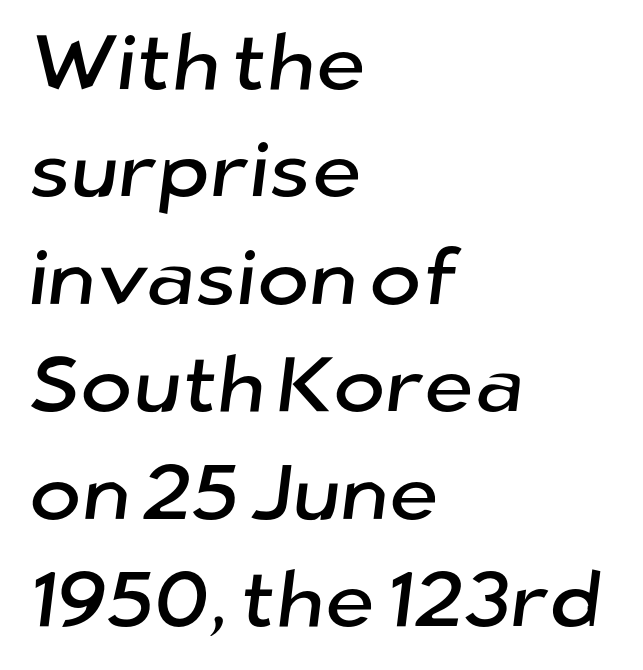
The image shows 79 px sans-serif type; set left-aligned, normal line spacing (1.36x), normal letter spacing, not underlined; low stroke contrast and a medium x-height.
